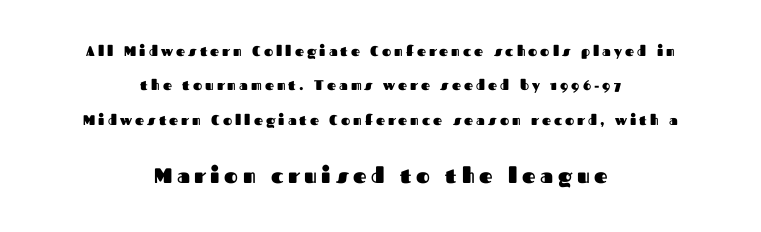
The image shows 21 px bold type, upright; set centered, loose line spacing (2.46x), unusually wide letter spacing (+0.22 em), not underlined; the second (bottom) block is 1.5x larger.
